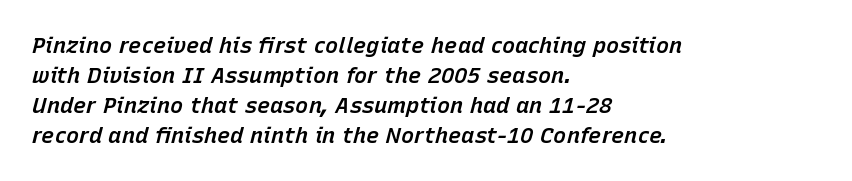
The image shows 22 px text type, italic (leaning right); set left-aligned, normal line spacing (1.36x), normal letter spacing, not underlined.
